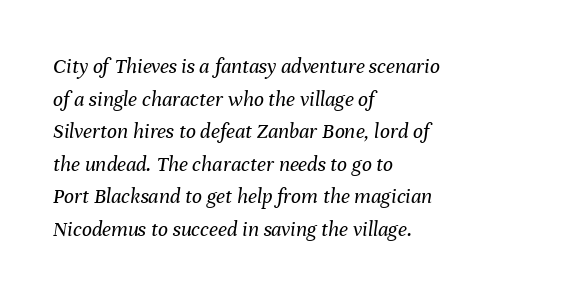
Leading: standard. Weight: not bold — regular or lighter. Look at the tracking — it's just the regular setting, nothing added. Rule under the text: the space is simply empty. Alignment: flush left.
